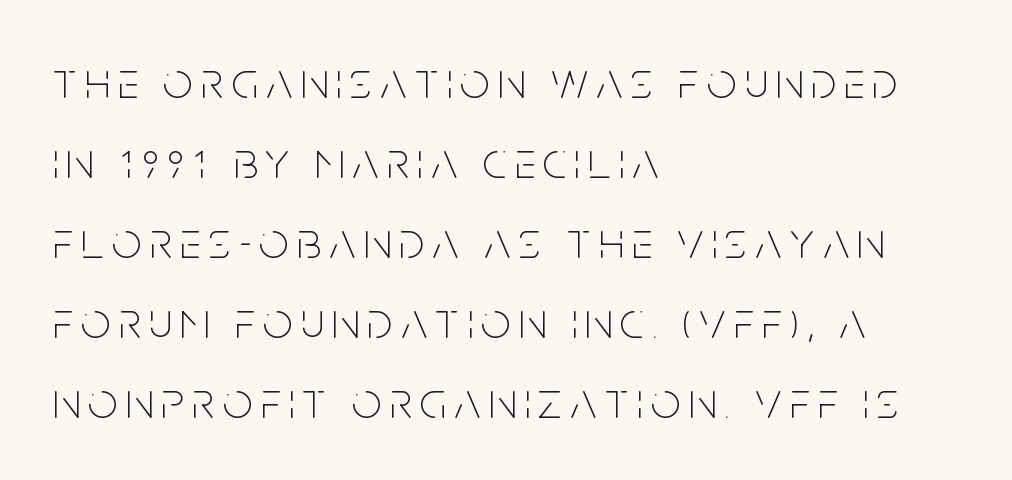
The image shows 52 px thin, condensed sans-serif type, upright; set left-aligned, normal line spacing (1.54x), not underlined; low stroke contrast and a large x-height.
